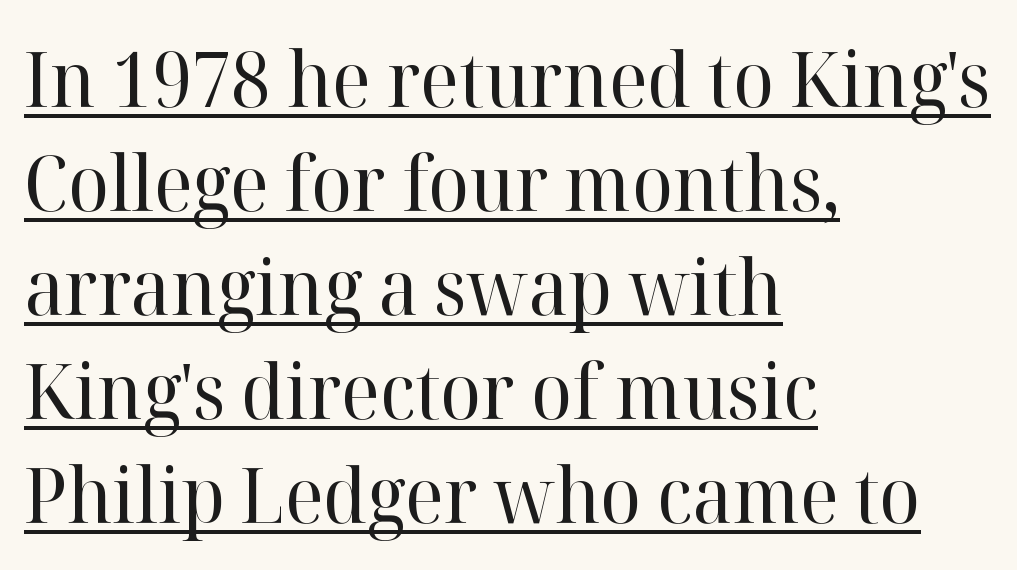
{"serif": "yes", "italic": "no", "bold": "no", "weight": "regular", "width": "normal", "stroke_contrast": "high", "x_height": "medium", "monospaced": "no", "underline": "yes", "align": "left", "line_spacing": "normal", "line_spacing_ratio": 1.35, "letter_spacing": "normal", "letter_spacing_em": 0.0, "glyph_px": 77}
